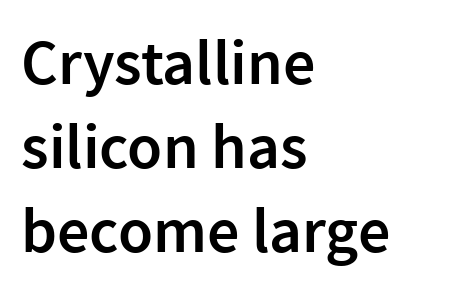
Interline gaps are of average width in this sample. To sum up the face: it is a sans, with no serifs. When letters stand straight like this, we call the style roman or upright. Glyph-to-glyph distance matches everyday printed text.
